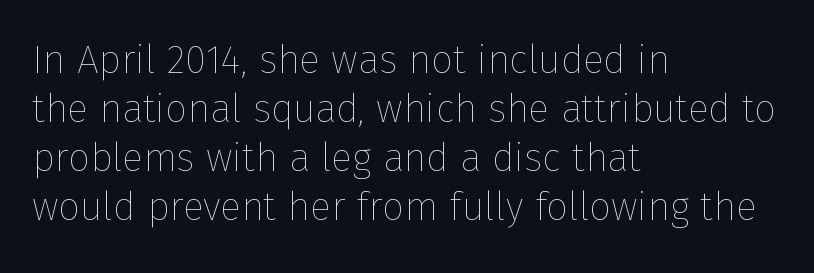
{"italic": "no", "bold": "no", "weight": "thin", "width": "normal", "stroke_contrast": "low", "x_height": "medium", "monospaced": "no", "underline": "no", "align": "left", "line_spacing": "normal", "line_spacing_ratio": 1.26, "letter_spacing": "normal", "letter_spacing_em": 0.0, "glyph_px": 39}
